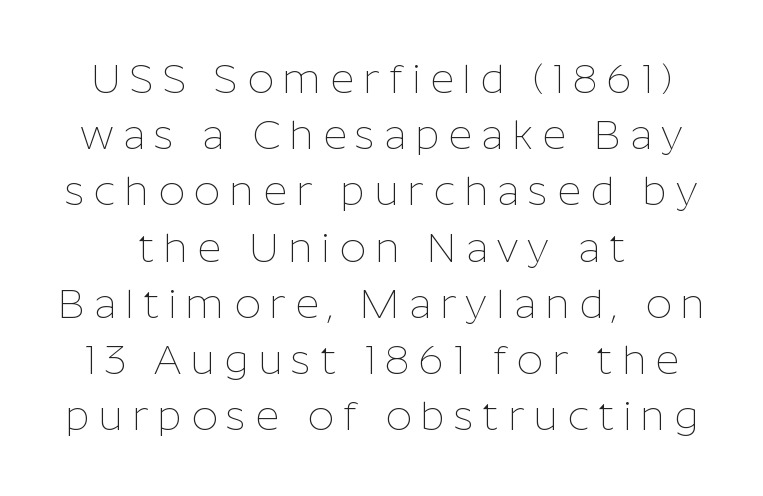
{"serif": "no", "italic": "no", "bold": "no", "weight": "thin", "width": "normal", "stroke_contrast": "low", "x_height": "medium", "monospaced": "no", "underline": "no", "line_spacing": "normal", "line_spacing_ratio": 1.37, "letter_spacing": "wide", "letter_spacing_em": 0.22, "glyph_px": 41}
